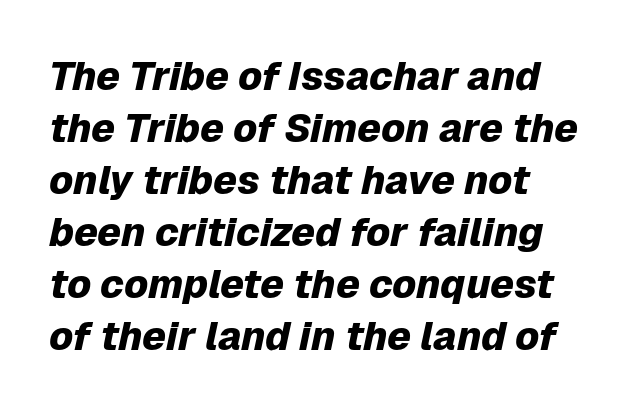
Each letter keeps its own natural width here, so spacing adapts to shape. How would I describe the line gaps? Plain and ordinary. You could call the tracking neutral — neither tight nor loose. The lettering tilts uniformly, giving the passage an italic look. In terms of weight, the rendering is a true, heavy bold. Descenders hang freely into open space.
